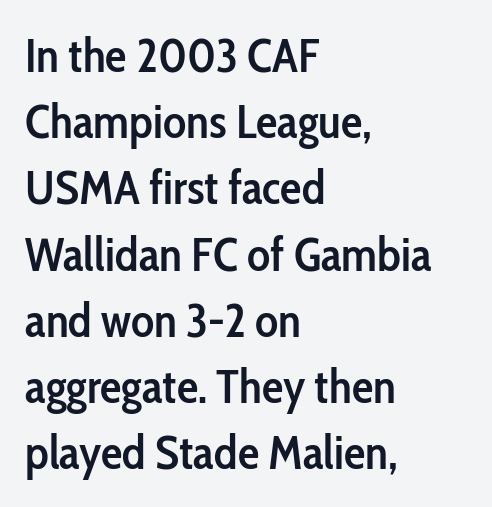
Q: Is the text bold? A: Semi-bold.
Q: Is the text italic (slanted)? A: No, it is upright.
Q: Is the typeface a serif or a sans-serif typeface? A: Sans-serif.
Q: Is the text underlined? A: No.
Q: How is the paragraph aligned? A: Left-aligned.
Q: Is the spacing between letters normal or unusually wide? A: Normal.
Q: Is the spacing between lines tight, normal or loose? A: Normal.
Q: Width (condensed, normal, or wide)? A: Condensed.
Q: Stroke contrast? A: Low.
Q: x-height? A: Medium.
Q: Monospaced? A: No.
